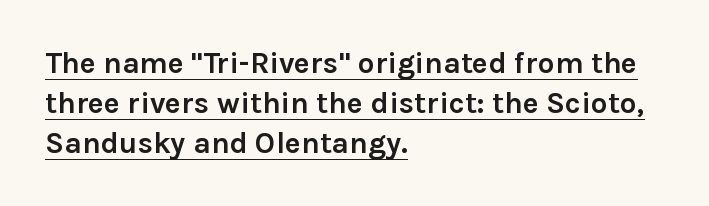
{"serif": "no", "italic": "no", "bold": "yes", "weight": "semibold", "width": "normal", "stroke_contrast": "low", "x_height": "medium", "monospaced": "no", "underline": "yes", "align": "left", "line_spacing": "normal", "line_spacing_ratio": 1.33, "letter_spacing": "normal", "letter_spacing_em": 0.0, "glyph_px": 30}
